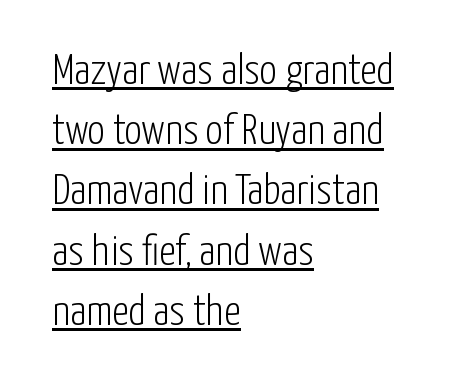
The image shows 43 px light, condensed sans-serif type, upright; set left-aligned, normal line spacing (1.4x), normal letter spacing, underlined; low stroke contrast and a medium x-height.
